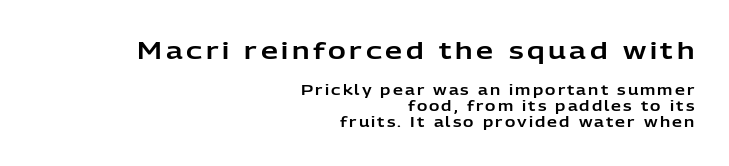
Q: Is the text italic (slanted)? A: No, it is upright.
Q: Is the text underlined? A: No.
Q: How is the paragraph aligned? A: Right-aligned.
Q: Is the spacing between lines tight, normal or loose? A: Tight.
Q: Which block of text is set in a larger size, the first (top) or the second (bottom)? A: The first (top) one.
